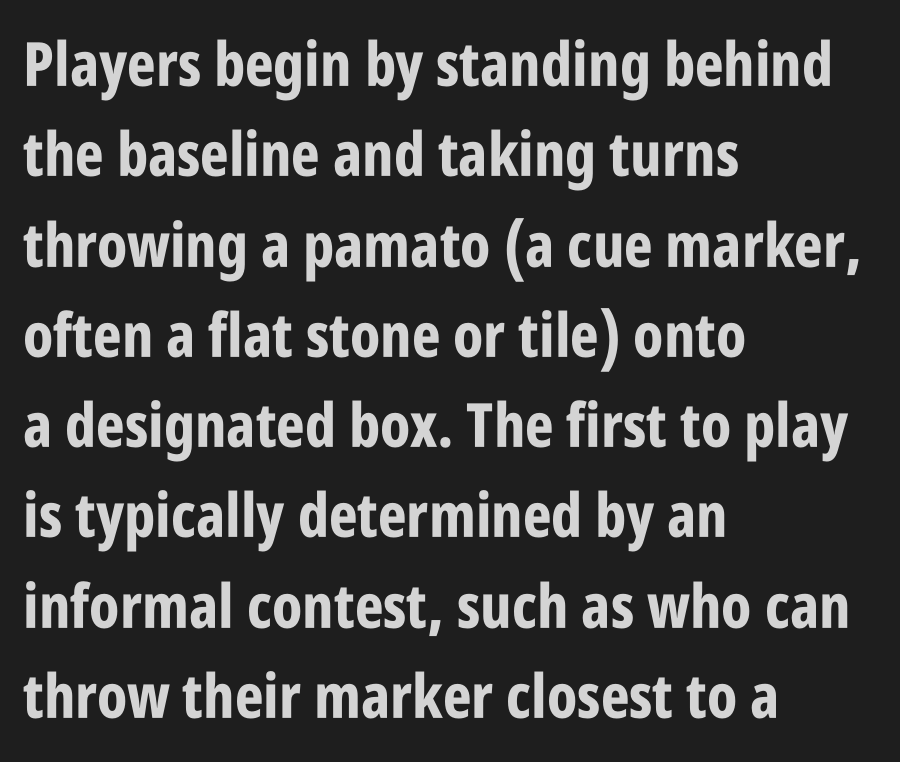
{"serif": "no", "italic": "no", "bold": "yes", "weight": "bold", "width": "condensed", "stroke_contrast": "low", "x_height": "large", "monospaced": "no", "underline": "no", "align": "left", "line_spacing": "normal", "line_spacing_ratio": 1.48, "letter_spacing": "normal", "letter_spacing_em": 0.0, "glyph_px": 61}
